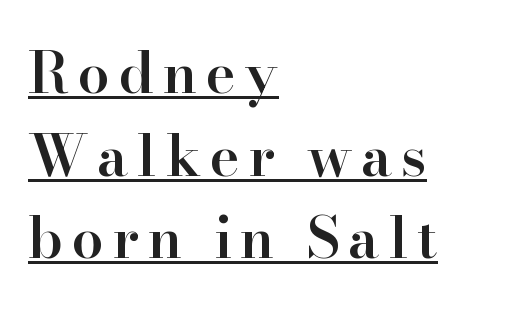
Notice how the passage keeps a crisp vertical edge on the left only. I'd call this a serif setting — the letters wear small feet. Strokes here are thickened, but only to semibold level. Students, observe the line beneath the letters — that is underlining. Is this a fixed-width face? No — the glyphs have proportional, varying widths.
